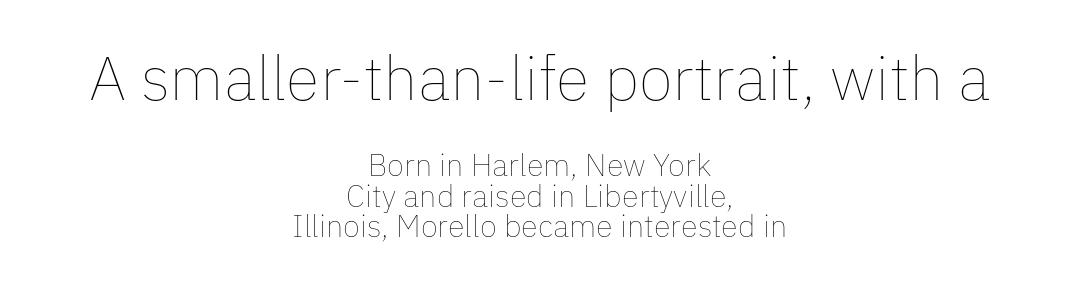
Nothing heavy about these letters — not bold at all. The designer gave the opening block more size than the closing block. If you measured baseline to baseline, you'd find a short distance. These lines were composed using upright roman letters.
